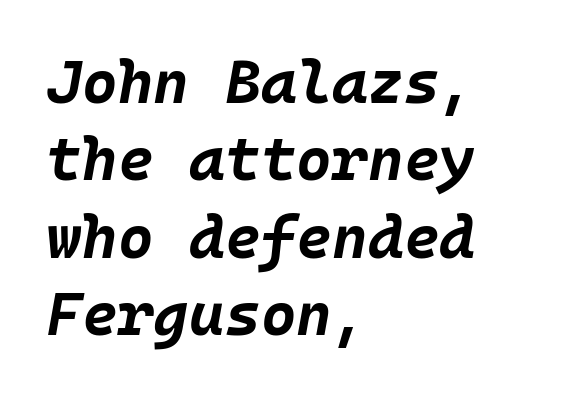
As a designer I'd log this as weight 700, bold. Style check: oblique. The gaps between neighbouring characters are ordinary and unremarkable. Bare-footed words on every line. Vertical spacing — default. The paragraph has a hard left edge and a soft right edge.
